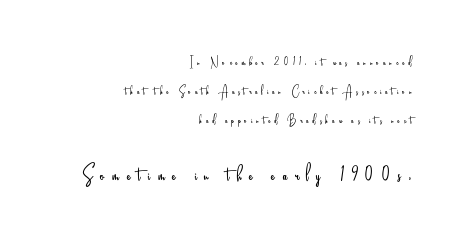
{"bold": "no", "underline": "no", "align": "right", "line_spacing": "loose", "line_spacing_ratio": 2.06, "letter_spacing": "wide", "letter_spacing_em": 0.29, "larger_block": "second", "size_ratio": 1.86, "glyph_px": 26}
